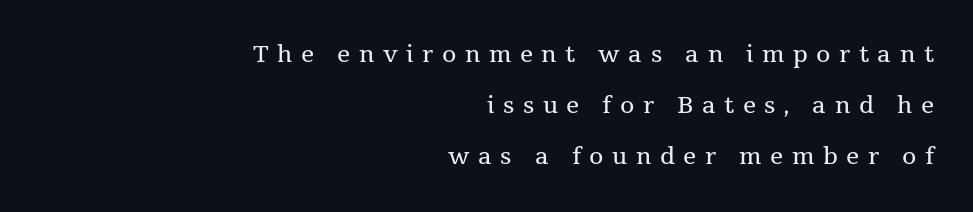
Q: Is the text bold? A: No.
Q: Is the text italic (slanted)? A: No, it is upright.
Q: Is the text underlined? A: No.
Q: How is the paragraph aligned? A: Right-aligned.
Q: Is the spacing between letters normal or unusually wide? A: Unusually wide.
Q: Is the spacing between lines tight, normal or loose? A: Loose.
